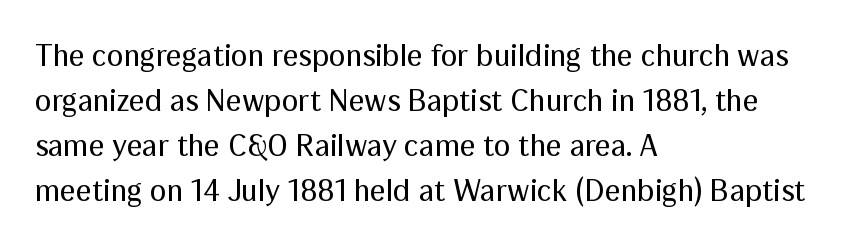
The image shows 31 px regular-weight sans-serif type, upright; set left-aligned, normal line spacing (1.45x), normal letter spacing, not underlined; medium stroke contrast and a medium x-height.
